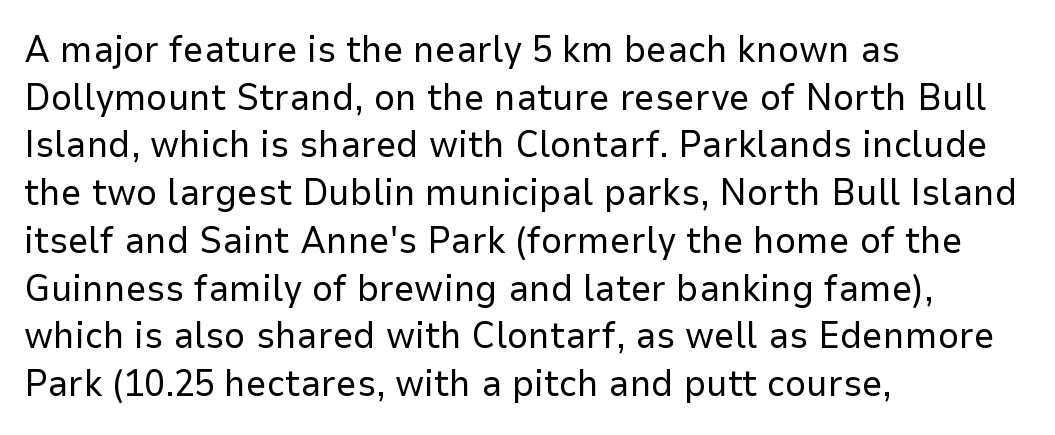
Q: Is the text bold? A: No.
Q: Is the text italic (slanted)? A: No, it is upright.
Q: Is the typeface a serif or a sans-serif typeface? A: Sans-serif.
Q: Is the text underlined? A: No.
Q: How is the paragraph aligned? A: Left-aligned.
Q: Is the spacing between letters normal or unusually wide? A: Normal.
Q: Is the spacing between lines tight, normal or loose? A: Normal.
Q: Width (condensed, normal, or wide)? A: Normal.
Q: Stroke contrast? A: Low.
Q: x-height? A: Medium.
Q: Monospaced? A: No.
